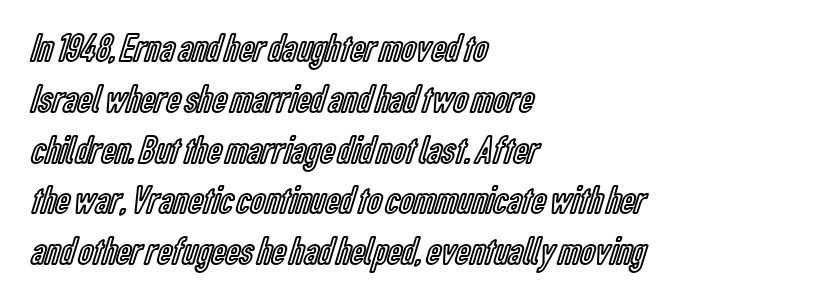
Descenders hang freely into open space. All the whitespace from short lines collects on the right. The letters advance in unequal steps, a hallmark of proportional type.
